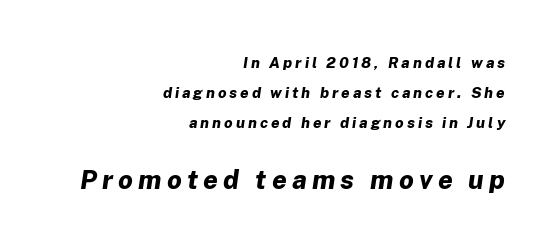
Students, observe: this is what heavily led, spacious text looks like. The sample has been set heavy, in full bold. Whoever set this made the second block the dominant, larger element. A typesetter would call this heavily tracked-out type. Is the block centered? No — it sits flush against the right margin.
